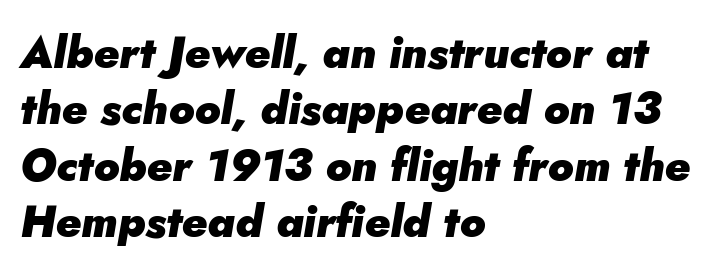
Q: Is the text bold? A: Yes.
Q: Is the text italic (slanted)? A: Yes, it leans right by about 5 degrees.
Q: Is the text underlined? A: No.
Q: How is the paragraph aligned? A: Left-aligned.
Q: Is the spacing between letters normal or unusually wide? A: Normal.
Q: Is the spacing between lines tight, normal or loose? A: Normal.
Q: Width (condensed, normal, or wide)? A: Normal.
Q: Stroke contrast? A: Low.
Q: x-height? A: Small.
Q: Monospaced? A: No.
